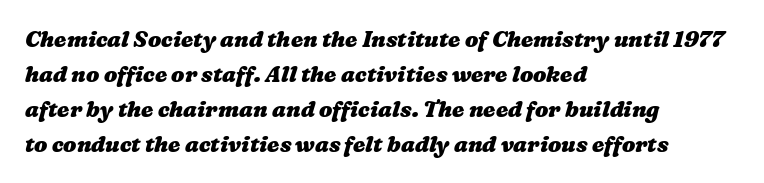
A student would call this left alignment; a typographer would say flush left, rag right. Regular leading. Compared with an ordinary text face, these strokes are far heavier — a full bold. Each word holds together tightly as a unit, with standard inter-letter gaps.
